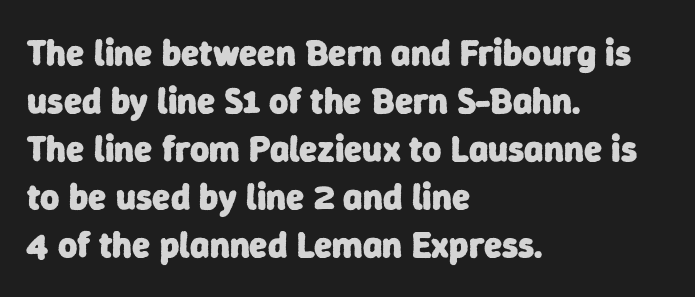
The image shows 37 px heavy sans-serif type; set left-aligned, normal line spacing (1.3x), normal letter spacing, not underlined; low stroke contrast and a medium x-height.
